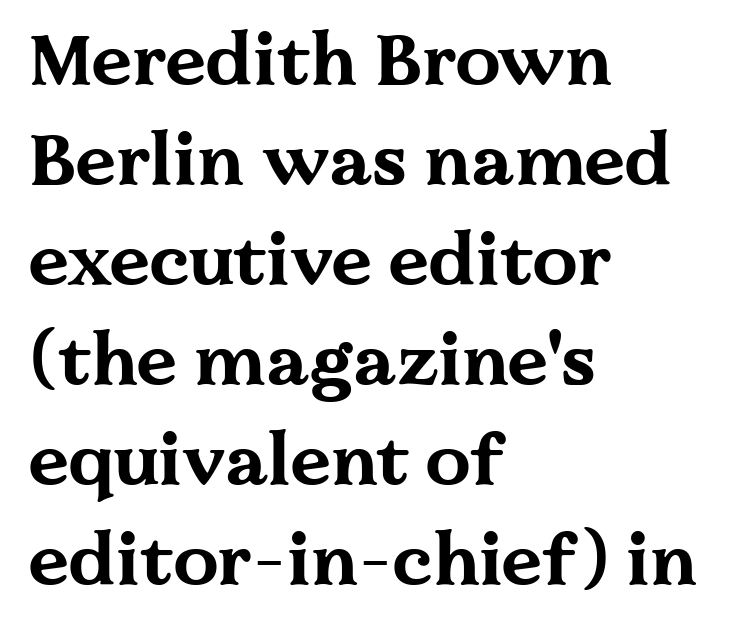
A bare baseline throughout the passage. Character widths vary here, with narrow letters taking less room than wide ones. A normal amount of white space separates one row of letters from the next. The letters carry serifs — small finishing strokes at the ends of their stems. Short note: letters normally spaced. This is heavy type, rendered in bold.
